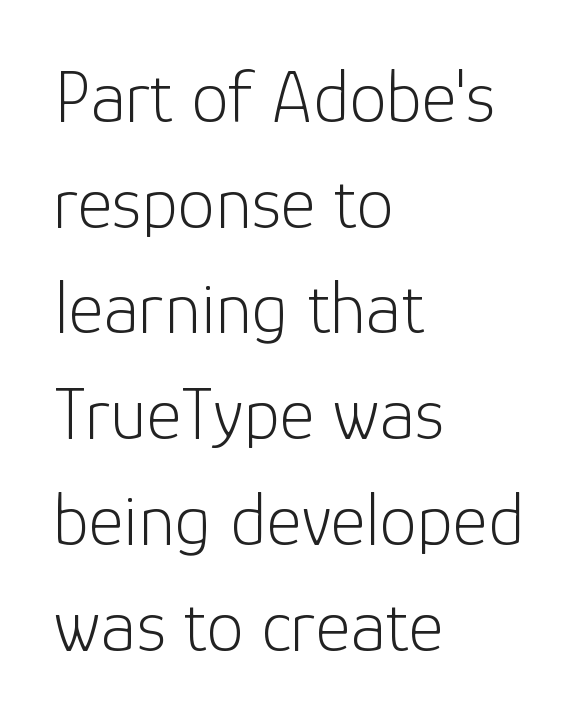
Q: Is the text bold? A: No.
Q: Is the text italic (slanted)? A: No, it is upright.
Q: Is the typeface a serif or a sans-serif typeface? A: Sans-serif.
Q: Is the text underlined? A: No.
Q: How is the paragraph aligned? A: Left-aligned.
Q: Is the spacing between letters normal or unusually wide? A: Normal.
Q: Is the spacing between lines tight, normal or loose? A: Normal.
Q: Width (condensed, normal, or wide)? A: Normal.
Q: Stroke contrast? A: Low.
Q: x-height? A: Medium.
Q: Monospaced? A: No.
